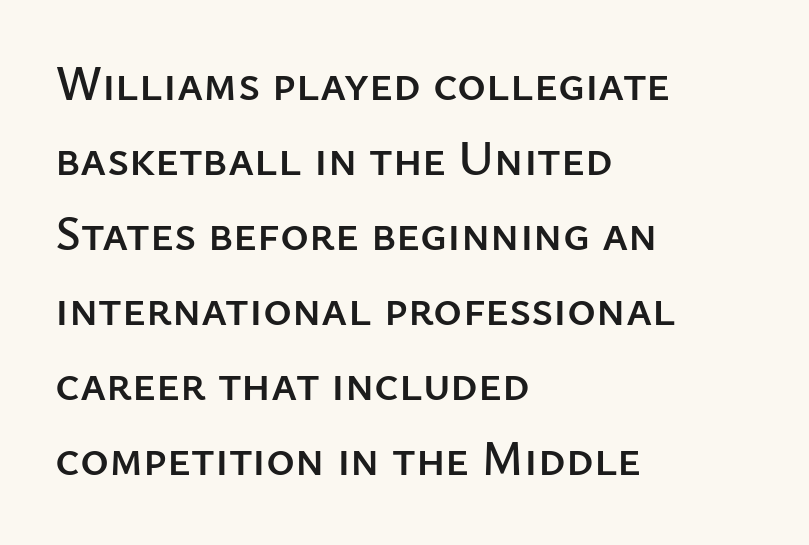
Q: Is the text italic (slanted)? A: No, it is upright.
Q: Is the typeface a serif or a sans-serif typeface? A: Sans-serif.
Q: Is the text underlined? A: No.
Q: How is the paragraph aligned? A: Left-aligned.
Q: Is the spacing between letters normal or unusually wide? A: Normal.
Q: Is the spacing between lines tight, normal or loose? A: Normal.
Q: Width (condensed, normal, or wide)? A: Normal.
Q: Stroke contrast? A: Low.
Q: x-height? A: Medium.
Q: Monospaced? A: No.
